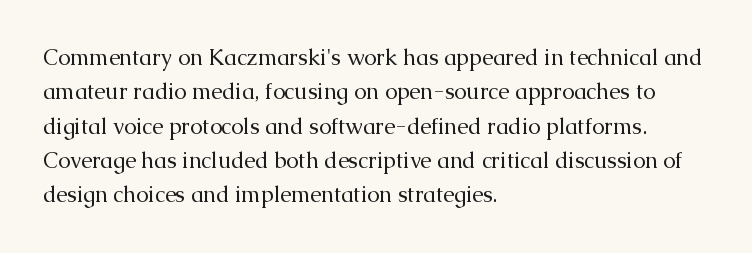
{"italic": "no", "bold": "no", "underline": "no", "align": "left", "line_spacing": "normal", "line_spacing_ratio": 1.56, "letter_spacing": "normal", "letter_spacing_em": 0.0, "glyph_px": 22}
